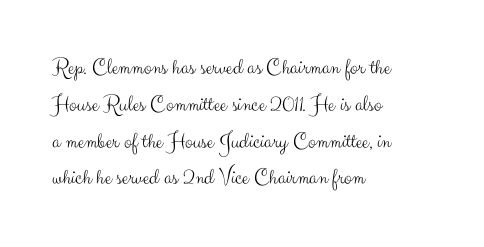
{"bold": "no", "underline": "no", "align": "left", "line_spacing": "normal", "line_spacing_ratio": 1.6, "letter_spacing": "normal", "letter_spacing_em": 0.0, "glyph_px": 23}
